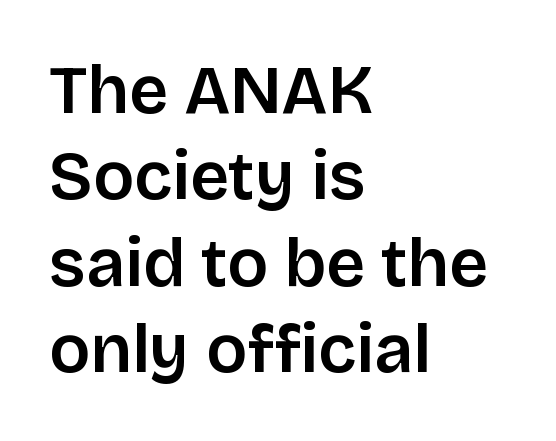
The image shows 68 px sans-serif type, upright; set left-aligned, normal line spacing (1.27x), normal letter spacing, not underlined; low stroke contrast and a large x-height.
